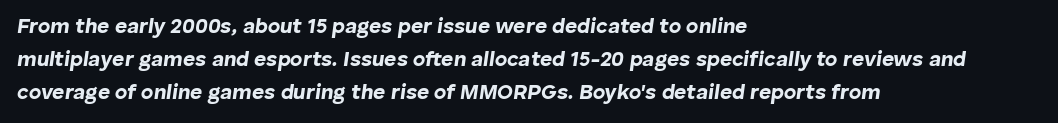
The image shows 21 px bold type, italic (leaning right); set left-aligned, normal line spacing (1.58x), normal letter spacing, not underlined.
